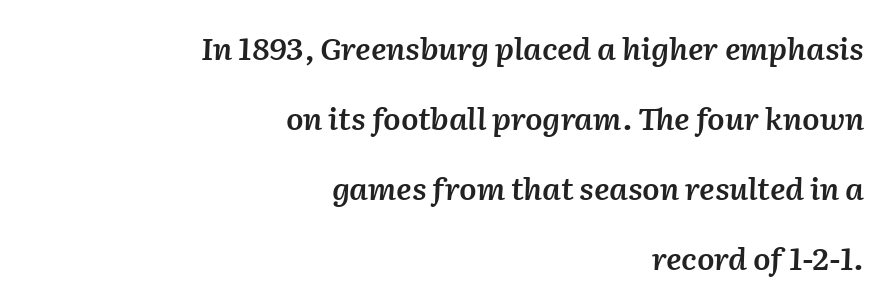
{"italic": "yes", "lean": "right", "slant_degrees": 2, "bold": "semi", "weight": "semibold", "width": "normal", "stroke_contrast": "medium", "x_height": "medium", "monospaced": "no", "underline": "no", "align": "right", "line_spacing": "loose", "line_spacing_ratio": 2.26, "letter_spacing": "normal", "letter_spacing_em": 0.0, "glyph_px": 31}
